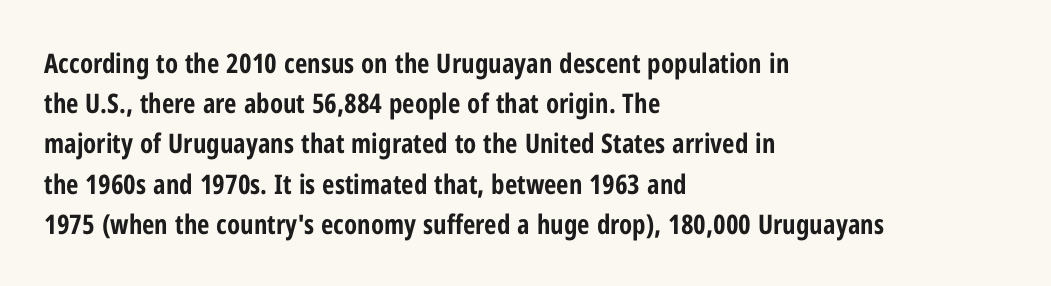
The image shows 27 px bold type, upright; set left-aligned, normal line spacing (1.49x), normal letter spacing, not underlined.
